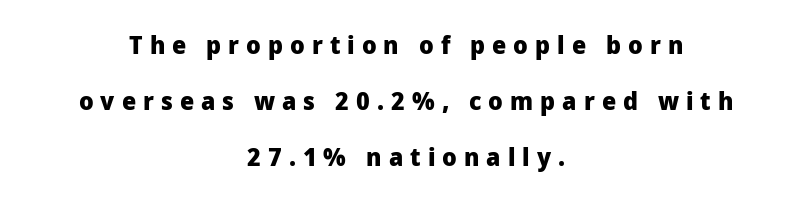
Does the weight exceed regular? Yes, all the way to bold. Vertical strokes here are truly vertical. The type is letterspaced generously, with wide tracking. These lines stack symmetrically, like a column narrowing and widening about its center. Loosely led — the rows are spread out. Clear beneath every line of the passage.
